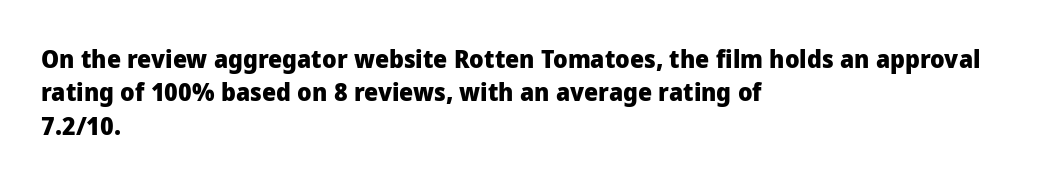
{"italic": "no", "bold": "yes", "underline": "no", "align": "left", "line_spacing": "normal", "line_spacing_ratio": 1.34, "letter_spacing": "normal", "letter_spacing_em": 0.0, "glyph_px": 25}
